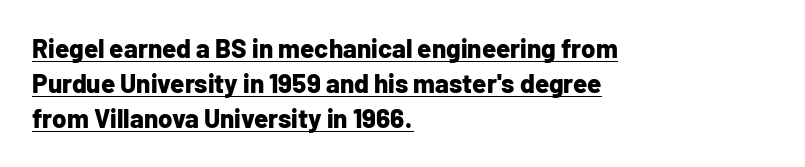
The image shows 26 px bold type, upright; set left-aligned, normal line spacing (1.35x), normal letter spacing, underlined.
